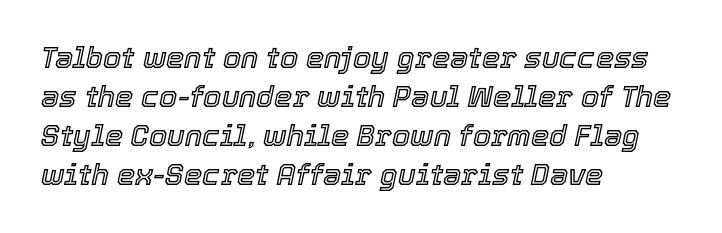
{"italic": "yes", "lean": "right", "slant_degrees": 12, "width": "normal", "x_height": "medium", "monospaced": "no", "underline": "no", "align": "left", "line_spacing": "normal", "line_spacing_ratio": 1.35, "letter_spacing": "normal", "letter_spacing_em": 0.0, "glyph_px": 29}
